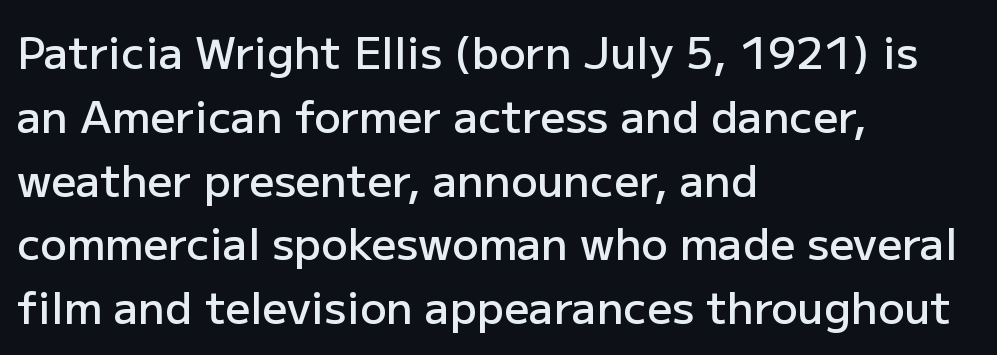
Q: Is the text bold? A: Semi-bold.
Q: Is the text italic (slanted)? A: No, it is upright.
Q: Is the typeface a serif or a sans-serif typeface? A: Sans-serif.
Q: Is the text underlined? A: No.
Q: How is the paragraph aligned? A: Left-aligned.
Q: Is the spacing between letters normal or unusually wide? A: Normal.
Q: Is the spacing between lines tight, normal or loose? A: Normal.
Q: Width (condensed, normal, or wide)? A: Normal.
Q: Stroke contrast? A: Low.
Q: x-height? A: Medium.
Q: Monospaced? A: No.
